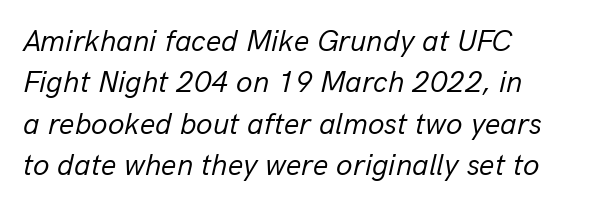
Q: Is the text bold? A: No.
Q: Is the text italic (slanted)? A: Yes, it leans right by about 13 degrees.
Q: Is the text underlined? A: No.
Q: How is the paragraph aligned? A: Left-aligned.
Q: Is the spacing between letters normal or unusually wide? A: Normal.
Q: Is the spacing between lines tight, normal or loose? A: Normal.
Q: Width (condensed, normal, or wide)? A: Normal.
Q: Stroke contrast? A: Low.
Q: x-height? A: Medium.
Q: Monospaced? A: No.
